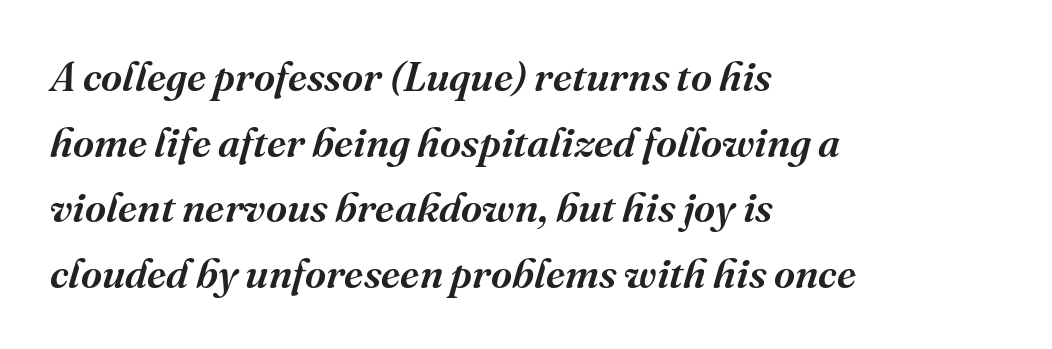
The passage shown stacks its lines at a standard gap. This is serif lettering, the kind often seen in printed books. The paragraph shown leans on its left margin. Nothing unusual about the tracking: characters are spaced as the font intends. The passage shown is typed in a proportional face where columns would drift.
